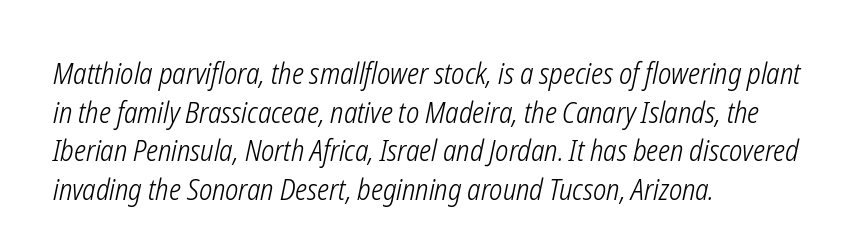
{"italic": "yes", "lean": "right", "slant_degrees": 12, "bold": "no", "weight": "light", "width": "condensed", "stroke_contrast": "low", "x_height": "medium", "monospaced": "no", "underline": "no", "align": "left", "line_spacing": "normal", "line_spacing_ratio": 1.33, "letter_spacing": "normal", "letter_spacing_em": 0.0, "glyph_px": 29}
